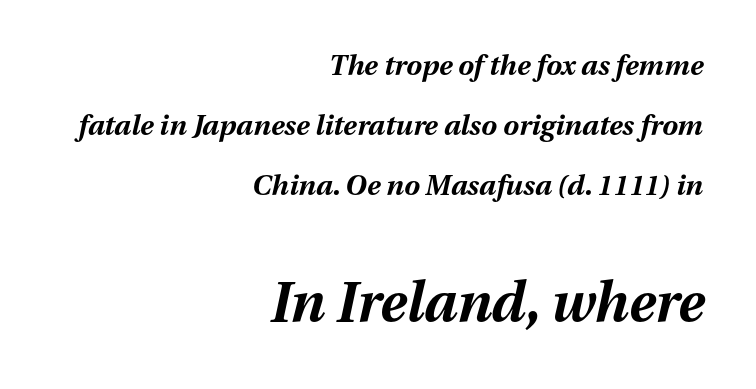
{"italic": "yes", "lean": "right", "slant_degrees": 13, "bold": "yes", "weight": "bold", "width": "normal", "stroke_contrast": "medium", "x_height": "medium", "monospaced": "no", "underline": "no", "align": "right", "line_spacing": "loose", "line_spacing_ratio": 2.15, "letter_spacing": "normal", "letter_spacing_em": 0.0, "larger_block": "second", "size_ratio": 1.96, "glyph_px": 55}
